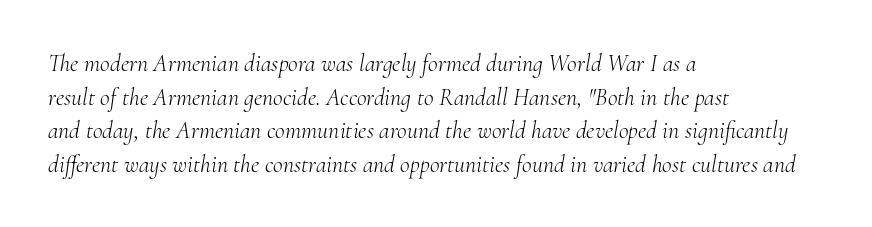
Casual observation: everything's shoved over to the left. Descenders hang freely into open space. The specimen reads as italic at a glance. The type is set solid horizontally, with unmodified tracking. A light-to-regular cut is what we see here. The rows are spaced the way most documents space them.
